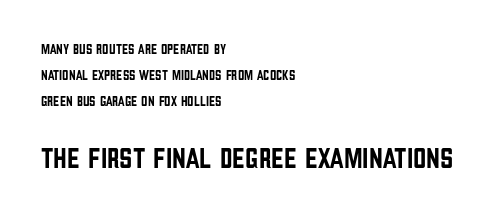
The image shows 29 px condensed sans-serif type, upright; set left-aligned, line spacing 1.86x, normal letter spacing, not underlined; the second (bottom) block is 2.07x larger; low stroke contrast and a large x-height.
